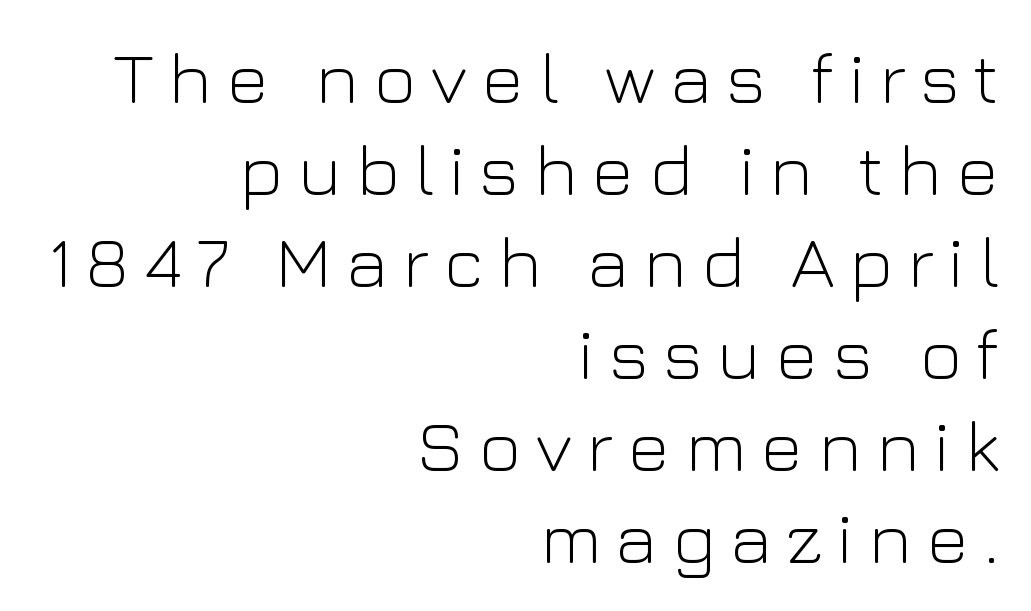
Vertical stems look standard width or narrower in stroke. The vertical gap from one line to the next is medium. Any mark beneath the type? The region is blank. The typeface chosen for these lines omits serifs. Character widths vary here, with narrow letters taking less room than wide ones.
